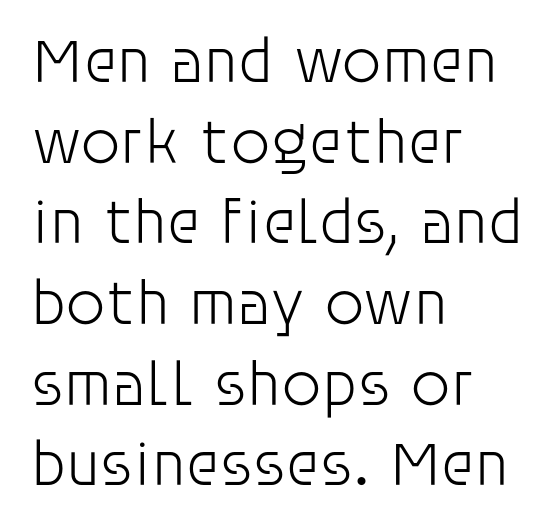
Q: Is the text bold? A: No.
Q: Is the text italic (slanted)? A: No, it is upright.
Q: Is the typeface a serif or a sans-serif typeface? A: Sans-serif.
Q: Is the text underlined? A: No.
Q: How is the paragraph aligned? A: Left-aligned.
Q: Is the spacing between letters normal or unusually wide? A: Normal.
Q: Is the spacing between lines tight, normal or loose? A: Normal.
Q: Width (condensed, normal, or wide)? A: Normal.
Q: Stroke contrast? A: Low.
Q: x-height? A: Large.
Q: Monospaced? A: No.
